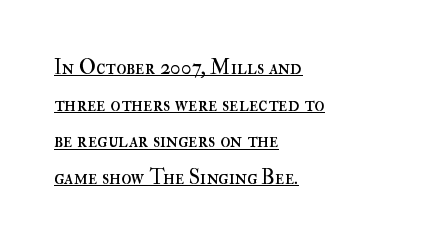
{"italic": "no", "bold": "no", "underline": "yes", "align": "left", "line_spacing_ratio": 1.75, "letter_spacing": "normal", "letter_spacing_em": 0.0, "glyph_px": 21}
